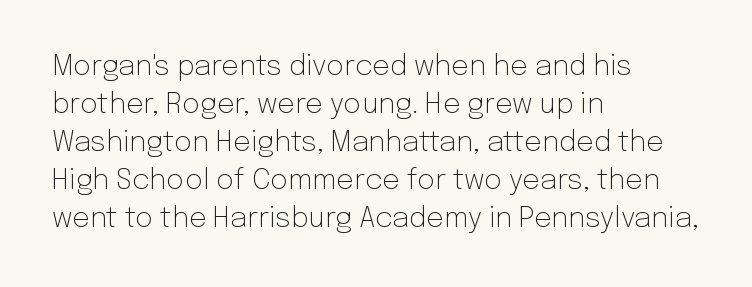
{"serif": "no", "italic": "no", "bold": "no", "weight": "light", "width": "normal", "stroke_contrast": "low", "x_height": "medium", "monospaced": "no", "underline": "no", "align": "left", "line_spacing": "normal", "line_spacing_ratio": 1.36, "letter_spacing": "normal", "letter_spacing_em": 0.0, "glyph_px": 28}
